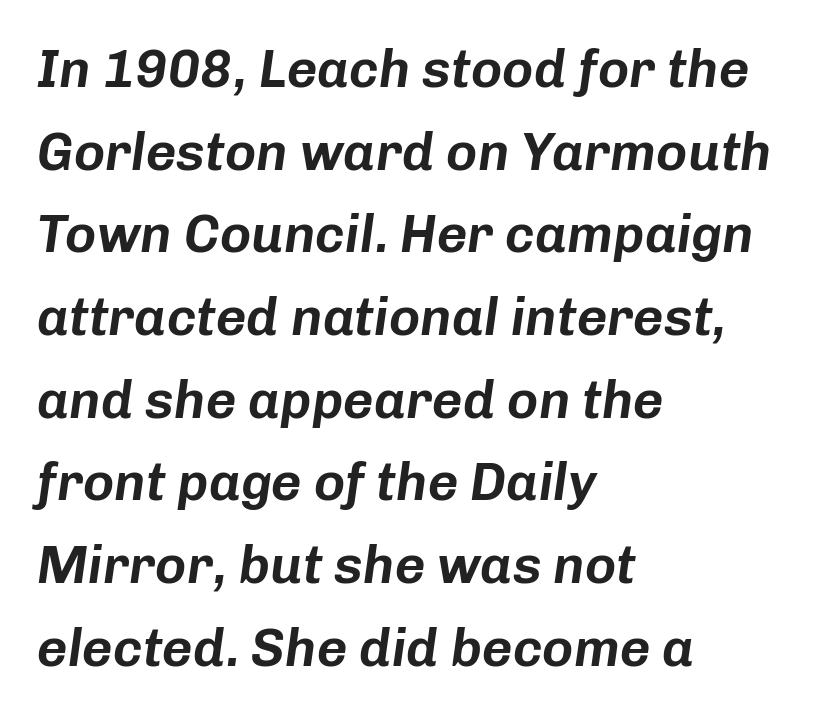
The image shows 53 px text type, italic (leaning right); set left-aligned, normal line spacing (1.56x), normal letter spacing, not underlined; low stroke contrast and a medium x-height.
